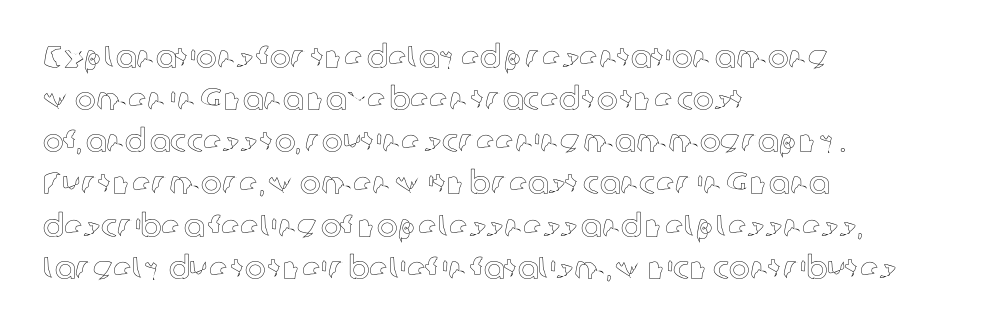
The image shows 31 px text type, upright; set left-aligned, normal line spacing (1.36x), normal letter spacing, not underlined; a medium x-height.
